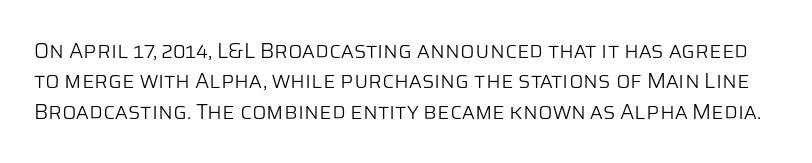
The line texture is even and compact thanks to regular tracking. Rows of type keep a routine distance in the vertical direction. The space directly below the letters is spotless. The letters stand upright; this is a roman face. The strokes carry an ordinary text weight at most.
